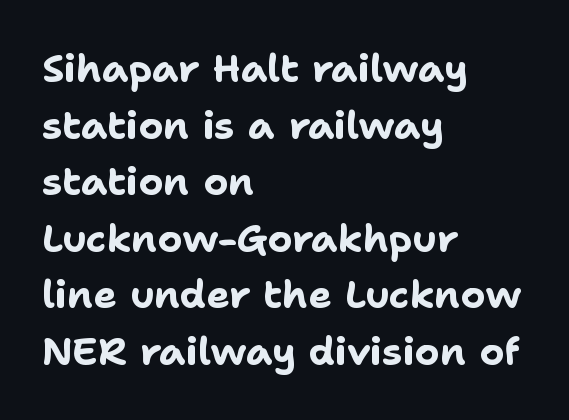
{"serif": "no", "italic": "no", "bold": "yes", "weight": "bold", "width": "normal", "stroke_contrast": "low", "x_height": "medium", "monospaced": "no", "underline": "no", "align": "left", "line_spacing": "normal", "line_spacing_ratio": 1.45, "letter_spacing": "normal", "letter_spacing_em": 0.0, "glyph_px": 39}
